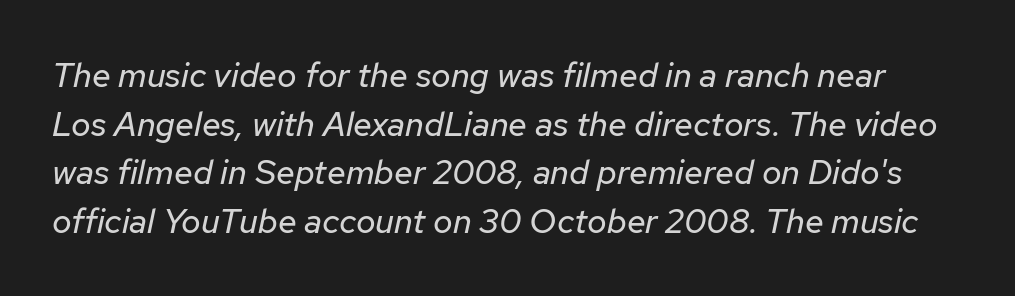
{"italic": "yes", "lean": "right", "slant_degrees": 12, "bold": "no", "weight": "regular", "width": "normal", "stroke_contrast": "low", "x_height": "medium", "monospaced": "no", "underline": "no", "line_spacing": "normal", "line_spacing_ratio": 1.43, "letter_spacing": "normal", "letter_spacing_em": 0.0, "glyph_px": 34}
